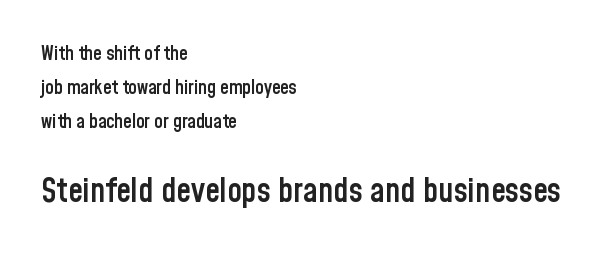
{"serif": "no", "italic": "no", "bold": "semi", "weight": "semibold", "width": "condensed", "stroke_contrast": "low", "x_height": "medium", "monospaced": "no", "underline": "no", "align": "left", "line_spacing_ratio": 1.79, "letter_spacing": "normal", "letter_spacing_em": 0.0, "larger_block": "second", "size_ratio": 1.74, "glyph_px": 33}
